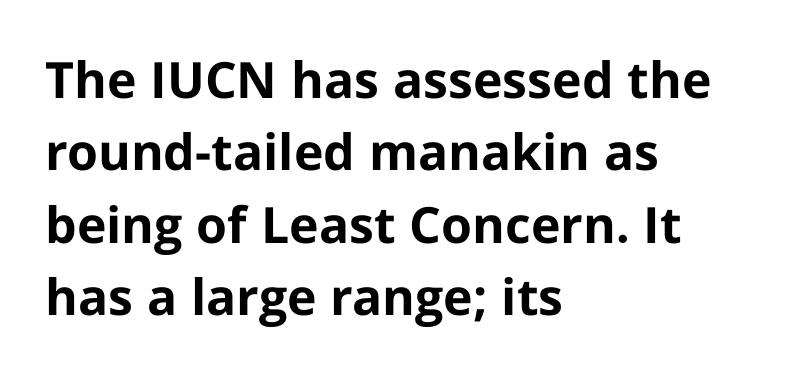
Vertical spacing — default. The paragraph shown leans on its left margin. The type family on display is of the sans-serif kind. Letters rest on an invisible, unmarked baseline. The gaps between neighbouring characters are ordinary and unremarkable.
